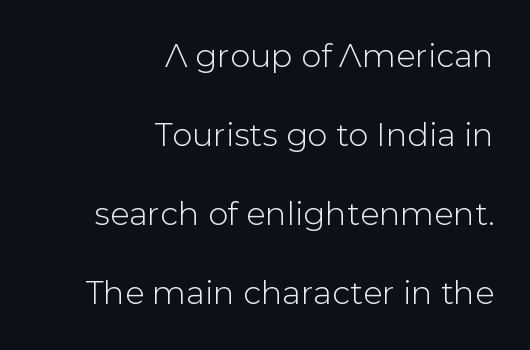
Q: Is the text italic (slanted)? A: No, it is upright.
Q: Is the typeface a serif or a sans-serif typeface? A: Sans-serif.
Q: Is the text underlined? A: No.
Q: How is the paragraph aligned? A: Right-aligned.
Q: Is the spacing between letters normal or unusually wide? A: Normal.
Q: Is the spacing between lines tight, normal or loose? A: Loose.
Q: Width (condensed, normal, or wide)? A: Normal.
Q: Stroke contrast? A: Low.
Q: x-height? A: Medium.
Q: Monospaced? A: No.
